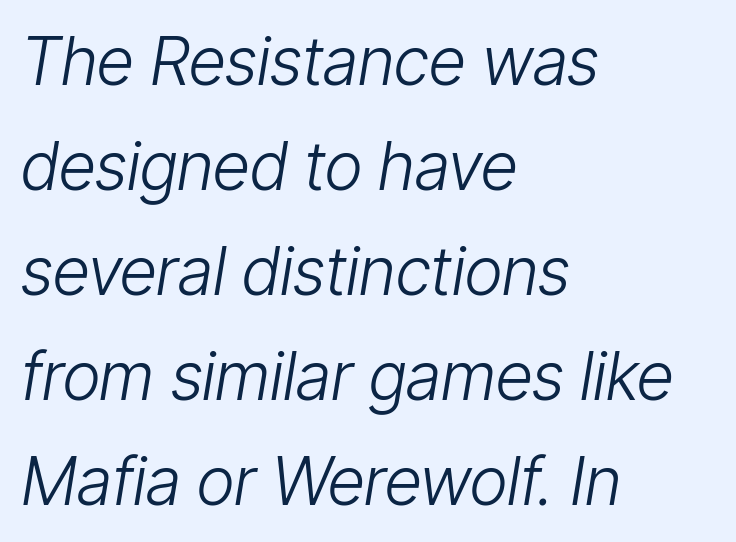
The image shows 66 px light, condensed type, italic (leaning right); set left-aligned, normal line spacing (1.59x), normal letter spacing, not underlined; low stroke contrast and a medium x-height.
